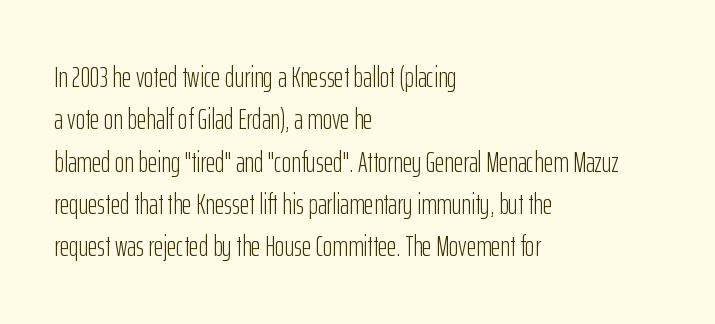
The rendering uses natural spacing where letterforms have individual widths. Spacing between characters is what you'd get straight out of the box. Unmarked baselines from the first word to the last. A quiet, ordinary-to-light weight characterises the typeface.
